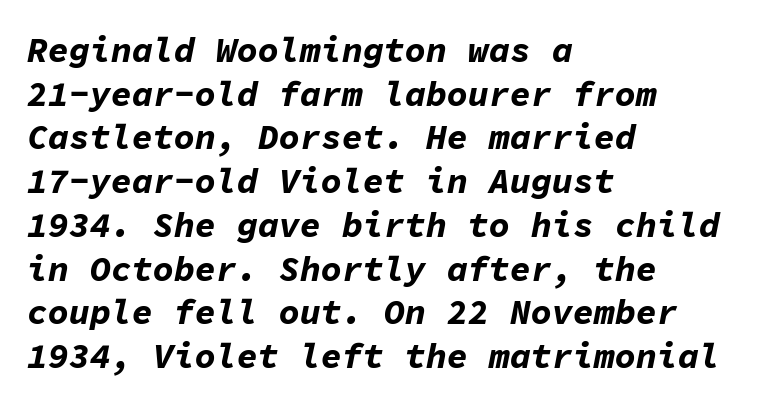
Q: Is the text bold? A: Yes.
Q: Is the text italic (slanted)? A: Yes, it leans right by about 11 degrees.
Q: Is the text underlined? A: No.
Q: How is the paragraph aligned? A: Left-aligned.
Q: Is the spacing between letters normal or unusually wide? A: Normal.
Q: Is the spacing between lines tight, normal or loose? A: Normal.
Q: Width (condensed, normal, or wide)? A: Normal.
Q: Stroke contrast? A: Low.
Q: x-height? A: Medium.
Q: Monospaced? A: Yes.
